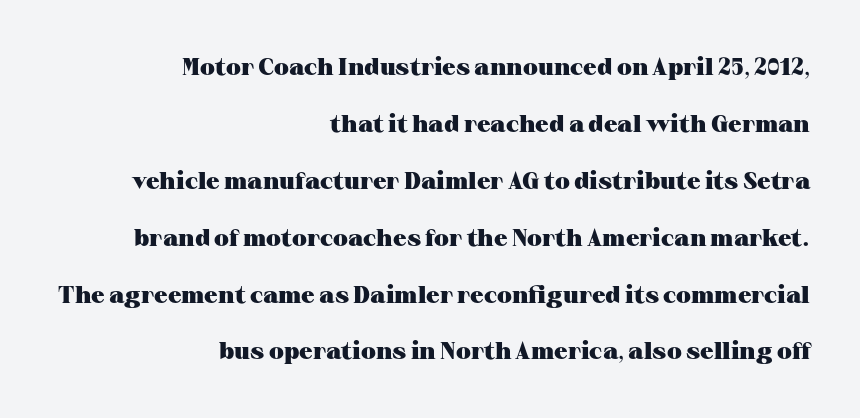
Q: Is the text bold? A: Yes.
Q: Is the text italic (slanted)? A: No, it is upright.
Q: Is the text underlined? A: No.
Q: How is the paragraph aligned? A: Right-aligned.
Q: Is the spacing between letters normal or unusually wide? A: Normal.
Q: Is the spacing between lines tight, normal or loose? A: Loose.
